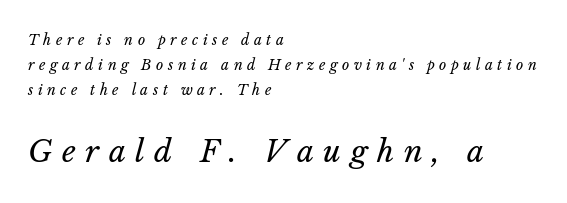
The image shows 30 px regular-weight type, italic (leaning right); set left-aligned, line spacing 1.79x, unusually wide letter spacing (+0.32 em), not underlined; the second (bottom) block is 2.14x larger; low stroke contrast and a medium x-height.
